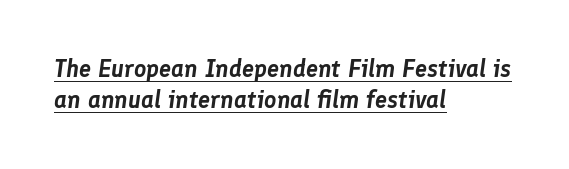
{"italic": "yes", "lean": "right", "slant_degrees": 8, "underline": "yes", "align": "left", "line_spacing": "normal", "line_spacing_ratio": 1.31, "letter_spacing": "normal", "letter_spacing_em": 0.0, "glyph_px": 24}
